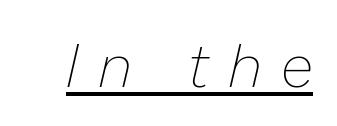
Is this a heavy cut? Hardly; it is regular or lighter. You could not count columns in this text — the font is proportionally spaced. Like a heading marked for emphasis, these lines bear an underscore. The text carries the slant typical of an italic or oblique font.
